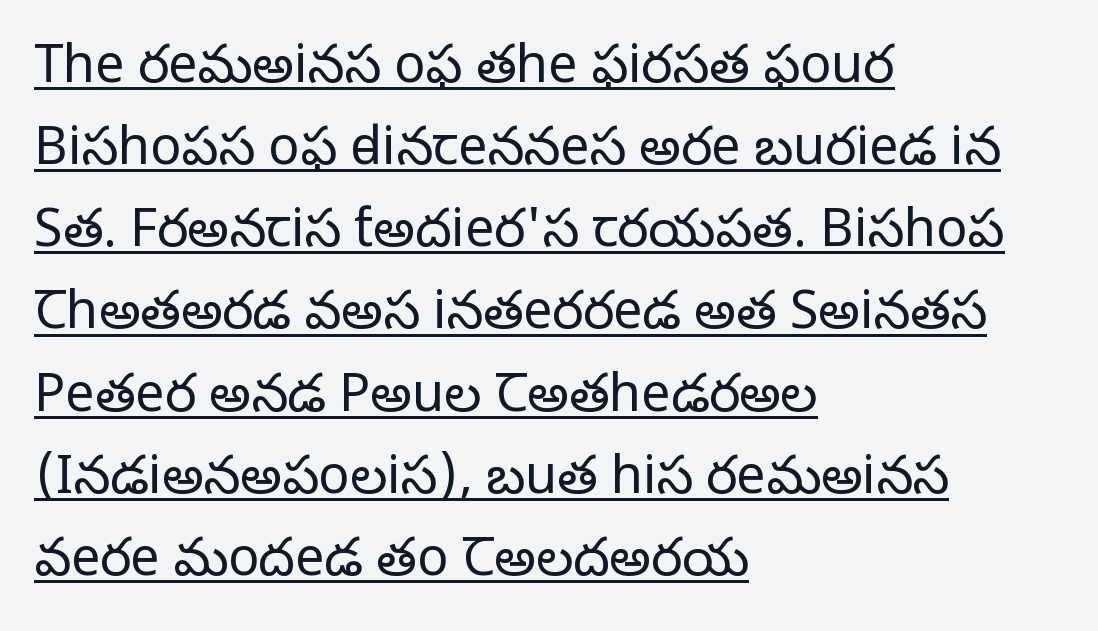
The image shows 52 px regular-weight serif type, upright; set left-aligned, normal line spacing (1.58x), normal letter spacing, underlined; low stroke contrast and a large x-height.
